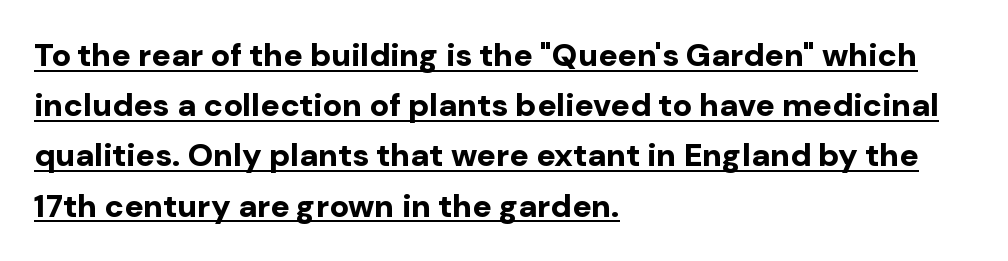
The image shows 32 px bold sans-serif type, upright; set left-aligned, normal line spacing (1.57x), normal letter spacing, underlined; low stroke contrast and a medium x-height.
